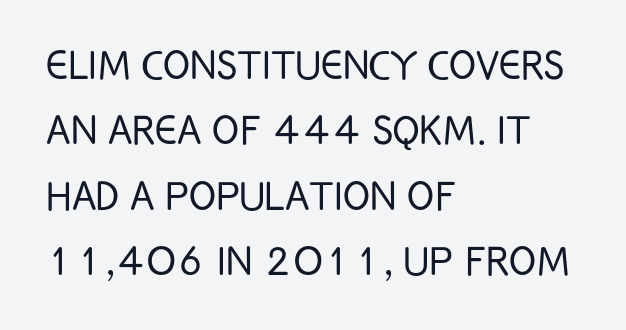
Evenly set lines give the paragraph a standard silhouette. This is the regular roman posture of the typeface. Weight class: somewhere from thin through regular. Only glyphs here, with clear space below each row. A typesetter would label this face a sans. Notice how the passage keeps a crisp vertical edge on the left only.
